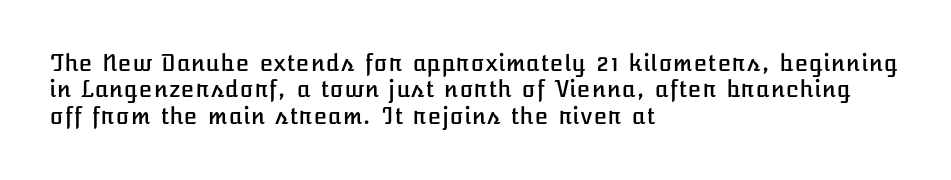
This rendering features lettering with no underline. Horizontal alignment here is leftward, the default for most running prose. These lines keep a tight, regular rhythm from letter to letter. A typesetter would mark this as roman, not italic.
